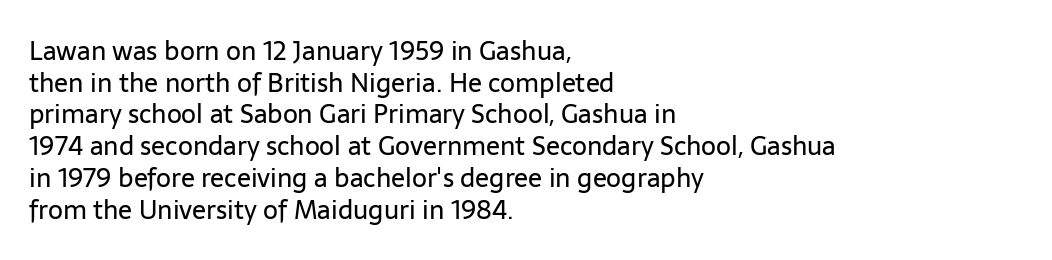
{"italic": "no", "bold": "no", "underline": "no", "align": "left", "line_spacing_ratio": 1.22, "letter_spacing": "normal", "letter_spacing_em": 0.0, "glyph_px": 26}
